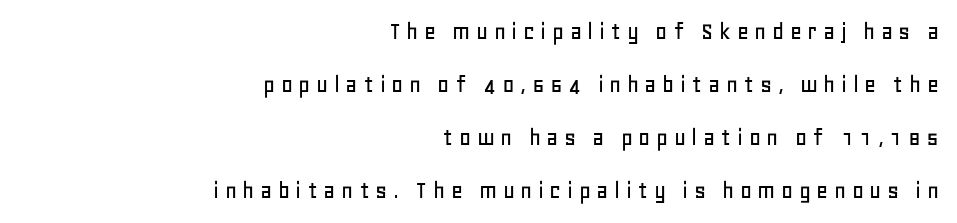
The image shows 26 px text type, upright; set right-aligned, loose line spacing (2.04x), unusually wide letter spacing (+0.21 em), not underlined.
